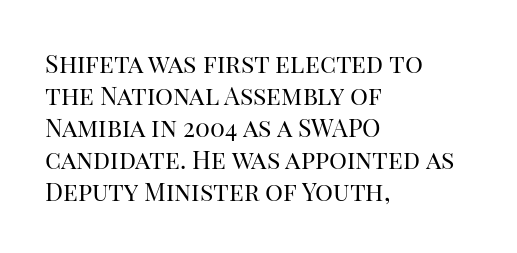
Glance below the letters and you will spot only blank space. The weight tops out at a normal text grade. Teacher's note: observe the even left margin — that is flush-left alignment. Interline gaps are of average width in this sample. In terms of posture, this sample is upright.
